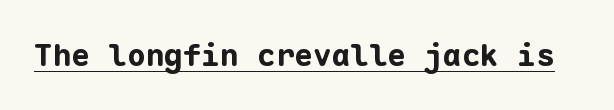
{"serif": "no", "italic": "no", "bold": "yes", "weight": "bold", "width": "normal", "stroke_contrast": "low", "x_height": "medium", "monospaced": "yes", "underline": "yes", "letter_spacing": "normal", "letter_spacing_em": 0.0, "glyph_px": 31}
